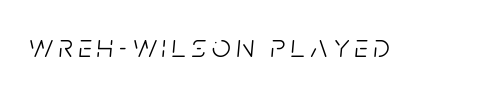
{"italic": "yes", "lean": "right", "slant_degrees": 5, "bold": "no", "weight": "light", "width": "condensed", "stroke_contrast": "low", "x_height": "large", "monospaced": "no", "underline": "no", "glyph_px": 33}
